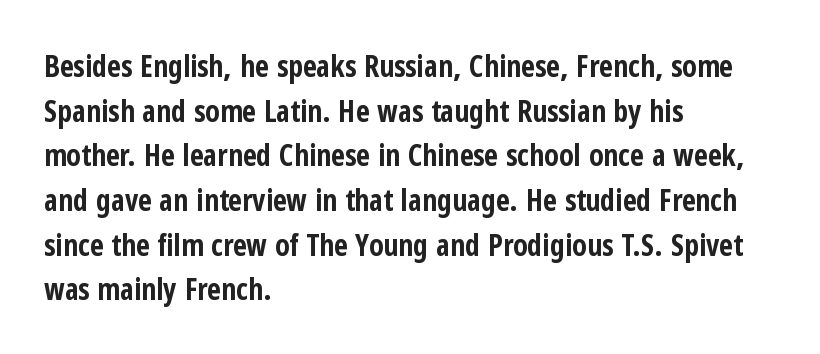
{"serif": "no", "italic": "no", "bold": "yes", "weight": "bold", "width": "condensed", "stroke_contrast": "low", "x_height": "medium", "monospaced": "no", "underline": "no", "align": "left", "line_spacing": "normal", "line_spacing_ratio": 1.49, "letter_spacing": "normal", "letter_spacing_em": 0.0, "glyph_px": 30}
